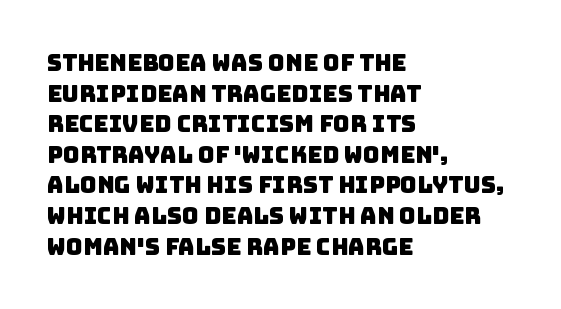
Q: Is the text underlined? A: No.
Q: How is the paragraph aligned? A: Left-aligned.
Q: Is the spacing between letters normal or unusually wide? A: Normal.
Q: Is the spacing between lines tight, normal or loose? A: Normal.
